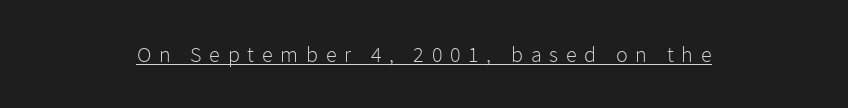
These lines have a slow, spaced-out rhythm from letter to letter. The typesetting does not lean heavy: it is not bold. Every word sits above its own underline. Line starts and ends both wander, symmetrically. Posture: upright roman.
